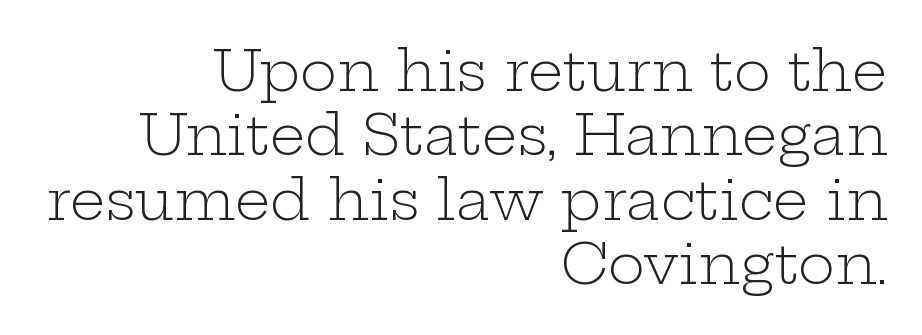
Q: Is the text bold? A: No.
Q: Is the text italic (slanted)? A: No, it is upright.
Q: Is the typeface a serif or a sans-serif typeface? A: Serif.
Q: Is the text underlined? A: No.
Q: How is the paragraph aligned? A: Right-aligned.
Q: Is the spacing between letters normal or unusually wide? A: Normal.
Q: Is the spacing between lines tight, normal or loose? A: Tight.
Q: Width (condensed, normal, or wide)? A: Wide.
Q: Stroke contrast? A: Low.
Q: x-height? A: Medium.
Q: Monospaced? A: No.
